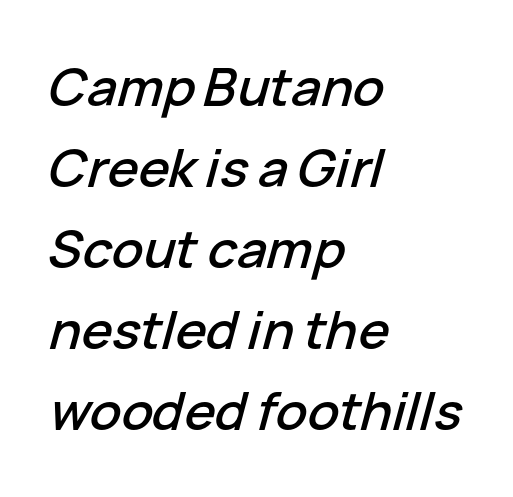
Students, observe: this is what conventionally led text looks like. A typesetter would call this proportional, since set widths differ per character. Standard letterfit; no display-style spreading of the glyphs. Notice how the stems are inclined rather than vertical — that's the hallmark of italics. Clear beneath every line of the passage. Short and long lines alike share a common starting point at left.
